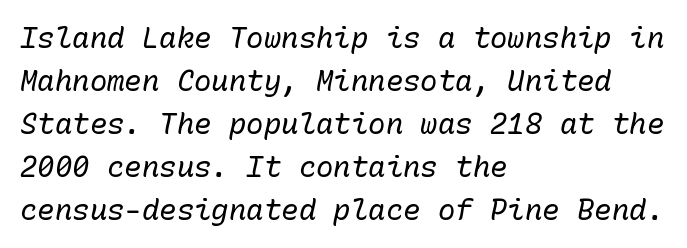
Successive baselines arrive at the customary interval. Unmarked baselines from the first word to the last. Typeset ragged right — the left edge is the straight one. Observe the lean: these are italic letterforms. The strokes are not fattened; the text isn't bold. The letters march in equal steps, a hallmark of fixed-pitch type.
